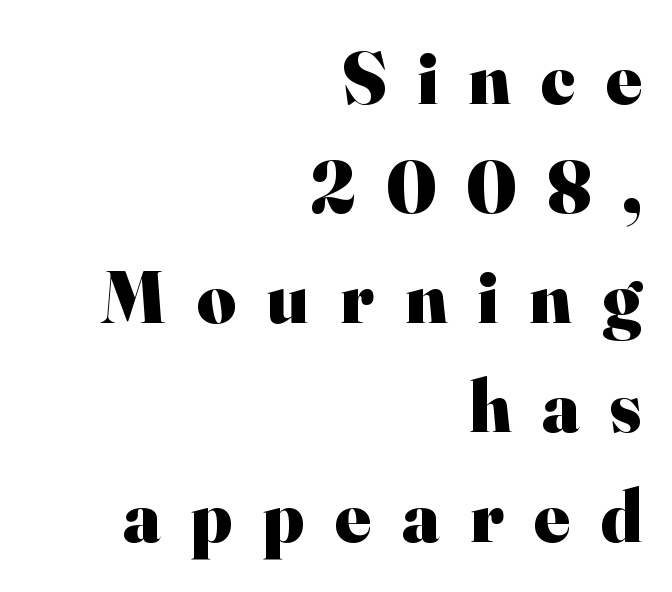
Q: Is the text bold? A: Yes.
Q: Is the text italic (slanted)? A: No, it is upright.
Q: Is the typeface a serif or a sans-serif typeface? A: Serif.
Q: Is the text underlined? A: No.
Q: How is the paragraph aligned? A: Right-aligned.
Q: Is the spacing between letters normal or unusually wide? A: Unusually wide.
Q: Is the spacing between lines tight, normal or loose? A: Normal.
Q: Width (condensed, normal, or wide)? A: Normal.
Q: Stroke contrast? A: High.
Q: x-height? A: Small.
Q: Monospaced? A: No.
